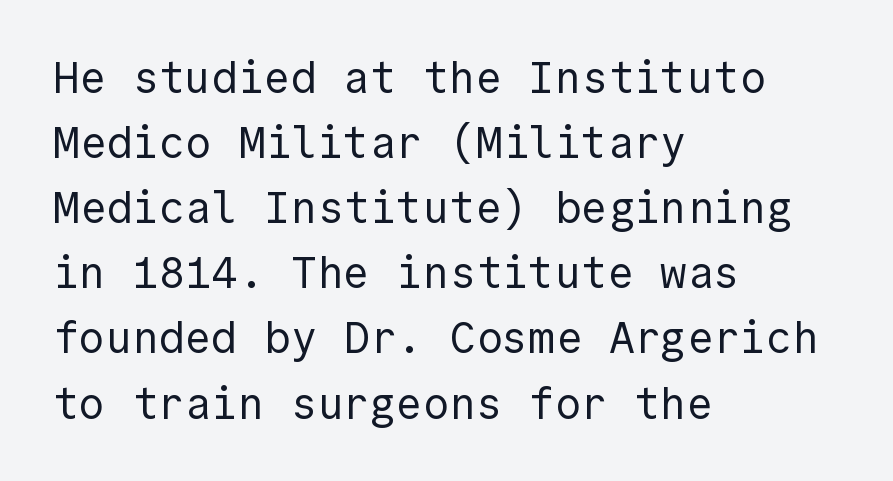
The paragraph has a hard left edge and a soft right edge. The type family on display is of the sans-serif kind. The designer left line spacing at the default. Stem width sits at or under what a default text font uses. It's the straight-up-and-down kind of type. The rendering keeps characters at their native spacing.
